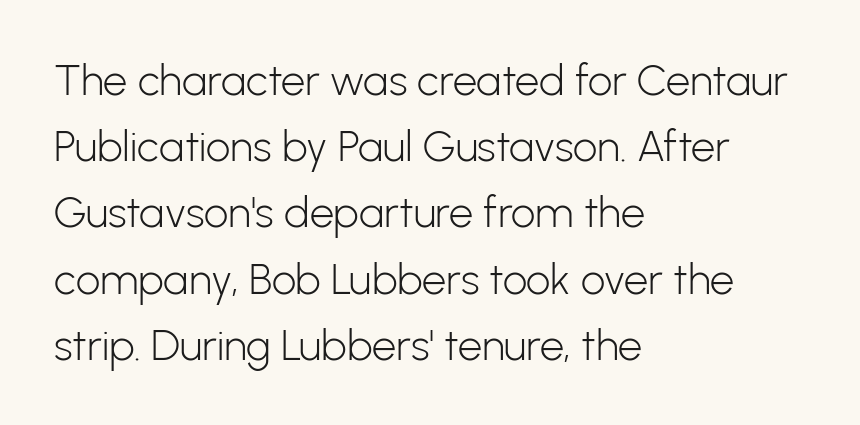
The image shows 43 px light sans-serif type, upright; set left-aligned, normal line spacing (1.54x), normal letter spacing, not underlined; low stroke contrast and a medium x-height.
